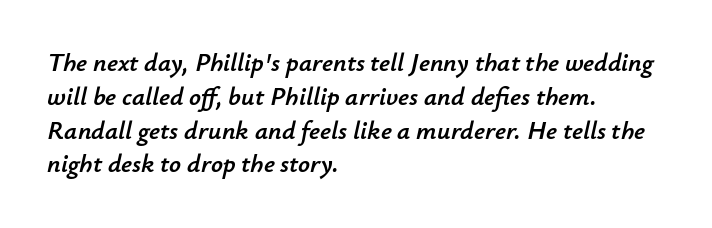
{"italic": "yes", "lean": "right", "slant_degrees": 12, "underline": "no", "align": "left", "line_spacing": "normal", "line_spacing_ratio": 1.3, "letter_spacing": "normal", "letter_spacing_em": 0.0, "glyph_px": 26}
